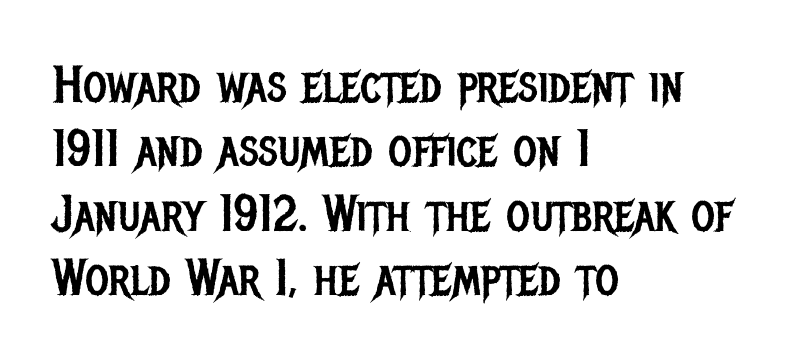
Q: Is the text bold? A: No.
Q: Is the text italic (slanted)? A: No, it is upright.
Q: Is the typeface a serif or a sans-serif typeface? A: Sans-serif.
Q: Is the text underlined? A: No.
Q: How is the paragraph aligned? A: Left-aligned.
Q: Is the spacing between letters normal or unusually wide? A: Normal.
Q: Is the spacing between lines tight, normal or loose? A: Normal.
Q: Width (condensed, normal, or wide)? A: Condensed.
Q: Stroke contrast? A: Low.
Q: x-height? A: Large.
Q: Monospaced? A: No.
